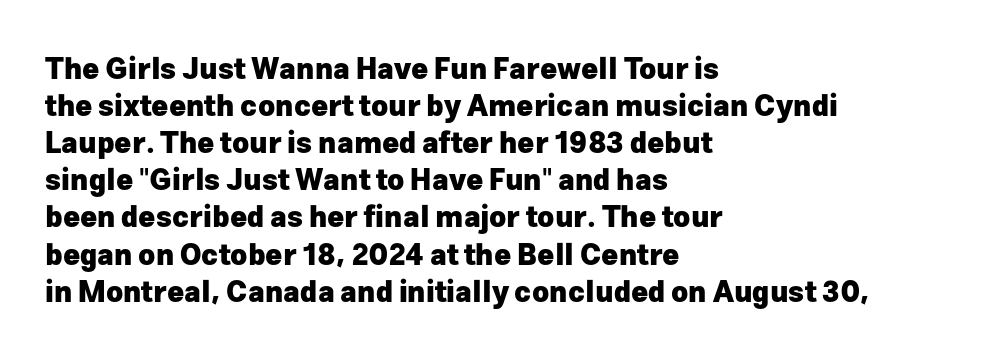
{"serif": "no", "italic": "no", "bold": "yes", "weight": "heavy", "width": "normal", "stroke_contrast": "low", "x_height": "medium", "monospaced": "no", "underline": "no", "align": "left", "line_spacing": "normal", "line_spacing_ratio": 1.28, "letter_spacing": "normal", "letter_spacing_em": 0.0, "glyph_px": 29}
